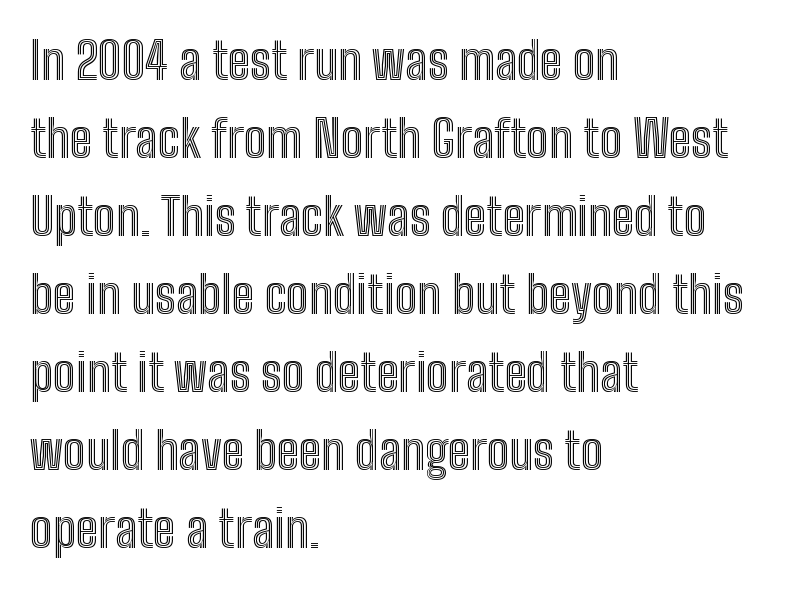
The image shows 50 px condensed type, upright; set left-aligned, normal line spacing (1.56x), normal letter spacing, not underlined; a medium x-height.
